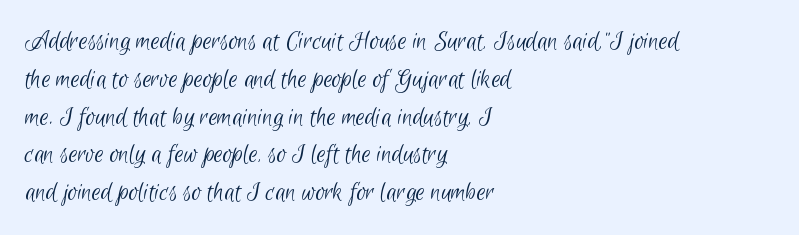
Q: Is the text bold? A: No.
Q: Is the typeface a serif or a sans-serif typeface? A: Sans-serif.
Q: Is the text underlined? A: No.
Q: How is the paragraph aligned? A: Left-aligned.
Q: Is the spacing between letters normal or unusually wide? A: Normal.
Q: Is the spacing between lines tight, normal or loose? A: Normal.
Q: Width (condensed, normal, or wide)? A: Condensed.
Q: Stroke contrast? A: Low.
Q: x-height? A: Small.
Q: Monospaced? A: No.
